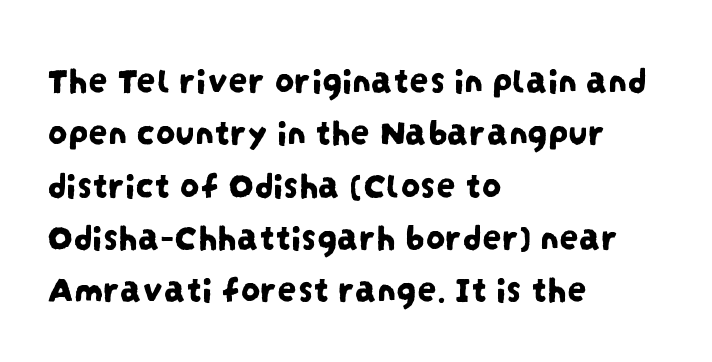
Q: Is the typeface a serif or a sans-serif typeface? A: Sans-serif.
Q: Is the text underlined? A: No.
Q: How is the paragraph aligned? A: Left-aligned.
Q: Is the spacing between letters normal or unusually wide? A: Normal.
Q: Is the spacing between lines tight, normal or loose? A: Normal.
Q: Width (condensed, normal, or wide)? A: Condensed.
Q: Stroke contrast? A: Low.
Q: x-height? A: Large.
Q: Monospaced? A: No.
